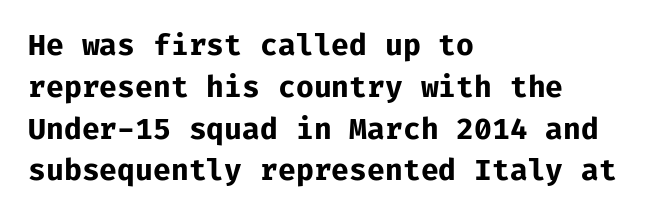
{"serif": "no", "italic": "no", "bold": "yes", "weight": "bold", "width": "normal", "stroke_contrast": "low", "x_height": "medium", "monospaced": "yes", "underline": "no", "align": "left", "line_spacing": "normal", "line_spacing_ratio": 1.44, "letter_spacing": "normal", "letter_spacing_em": 0.0, "glyph_px": 29}
